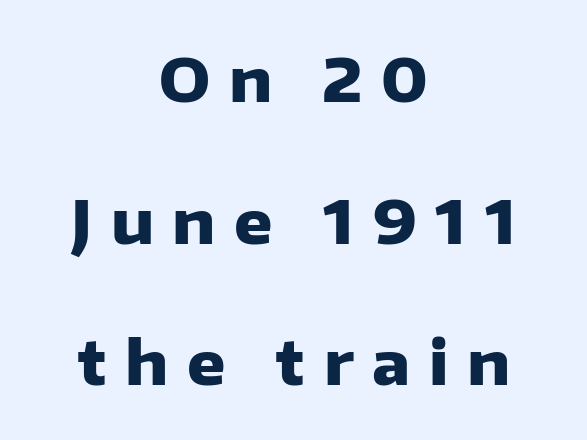
{"serif": "no", "italic": "no", "bold": "yes", "weight": "heavy", "width": "normal", "stroke_contrast": "low", "x_height": "medium", "monospaced": "no", "underline": "no", "align": "center", "line_spacing": "loose", "line_spacing_ratio": 2.36, "letter_spacing": "wide", "letter_spacing_em": 0.31, "glyph_px": 60}
